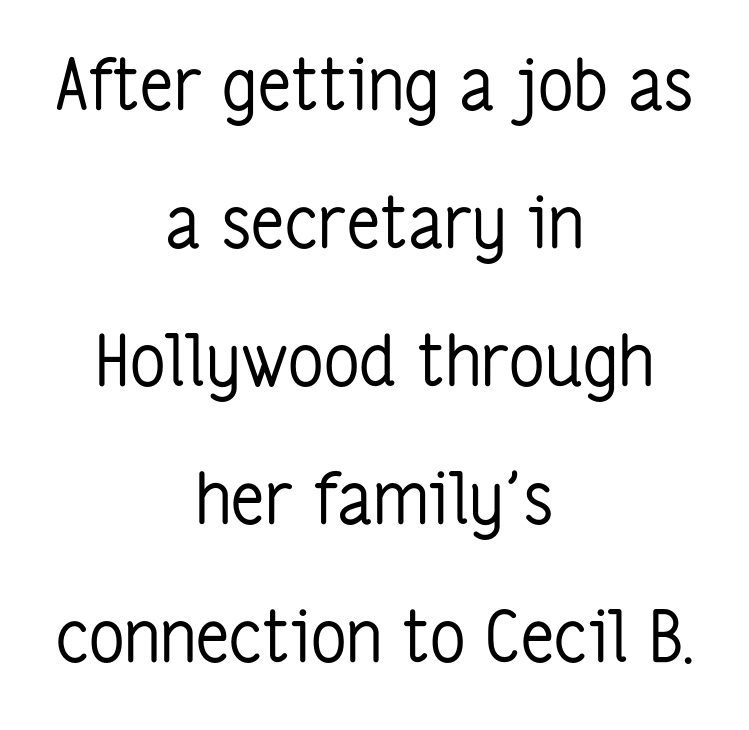
The specimen reads as upright at a glance. The strokes carry an ordinary text weight at most. One glance says open: line gaps are wider than usual. The horizontal fit of the characters is conventional and even. Looks like regular typesetting: each glyph gets only the width it needs. Check where the strokes stop: nothing finishes them off — pure sans.
